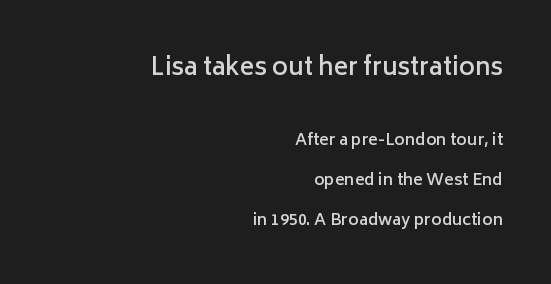
{"italic": "no", "bold": "semi", "underline": "no", "align": "right", "line_spacing": "loose", "line_spacing_ratio": 2.49, "letter_spacing": "normal", "letter_spacing_em": 0.0, "larger_block": "first", "size_ratio": 1.5, "glyph_px": 24}
